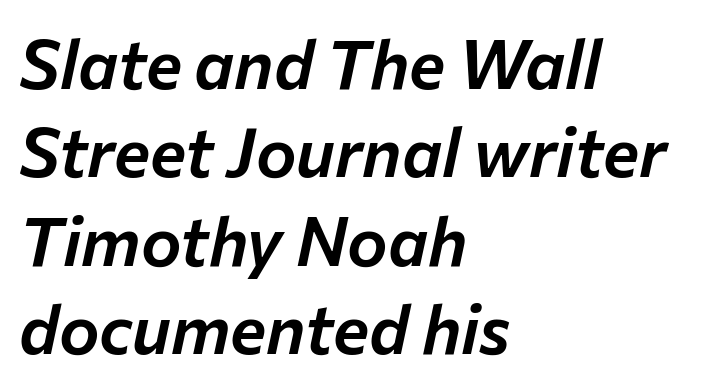
The image shows 68 px text type, italic (leaning right); set left-aligned, normal line spacing (1.3x), normal letter spacing, not underlined; low stroke contrast and a medium x-height.
